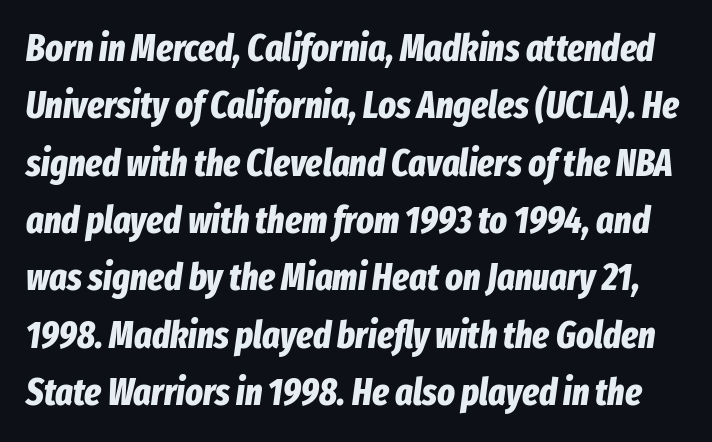
Q: Is the text bold? A: Yes.
Q: Is the text italic (slanted)? A: Yes, it leans right by about 8 degrees.
Q: Is the text underlined? A: No.
Q: Is the spacing between letters normal or unusually wide? A: Normal.
Q: Is the spacing between lines tight, normal or loose? A: Normal.
Q: Width (condensed, normal, or wide)? A: Condensed.
Q: Stroke contrast? A: Low.
Q: x-height? A: Medium.
Q: Monospaced? A: No.
